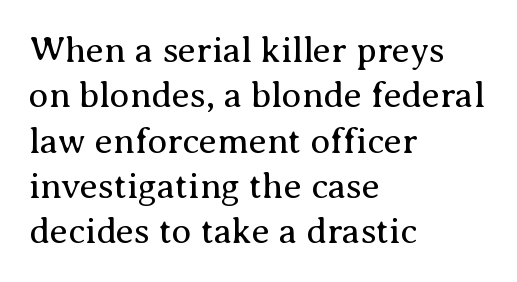
{"serif": "yes", "italic": "no", "bold": "no", "weight": "regular", "width": "normal", "stroke_contrast": "medium", "x_height": "medium", "monospaced": "no", "underline": "no", "align": "left", "line_spacing": "normal", "line_spacing_ratio": 1.26, "letter_spacing": "normal", "letter_spacing_em": 0.0, "glyph_px": 36}
